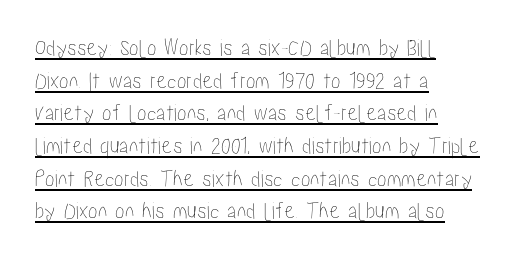
{"italic": "no", "underline": "yes", "align": "left", "line_spacing": "normal", "line_spacing_ratio": 1.36, "letter_spacing": "normal", "letter_spacing_em": 0.0, "glyph_px": 24}
